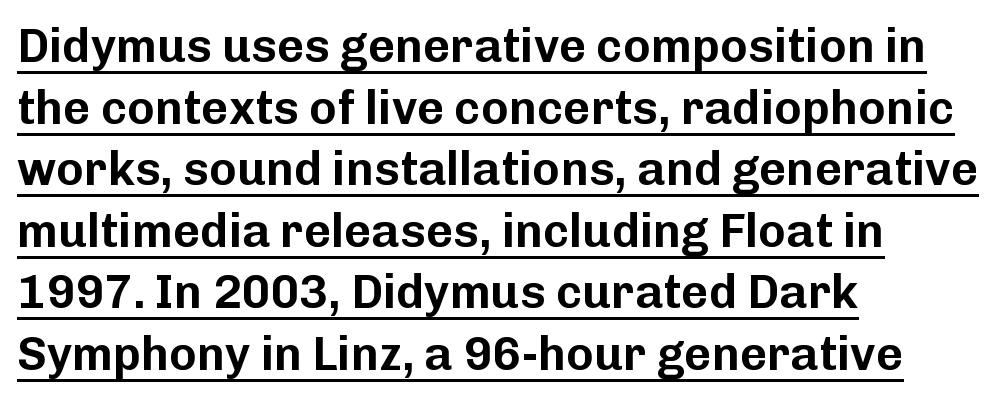
Q: Is the text italic (slanted)? A: No, it is upright.
Q: Is the typeface a serif or a sans-serif typeface? A: Sans-serif.
Q: Is the text underlined? A: Yes.
Q: How is the paragraph aligned? A: Left-aligned.
Q: Is the spacing between letters normal or unusually wide? A: Normal.
Q: Is the spacing between lines tight, normal or loose? A: Normal.
Q: Width (condensed, normal, or wide)? A: Normal.
Q: Stroke contrast? A: Low.
Q: x-height? A: Medium.
Q: Monospaced? A: No.
